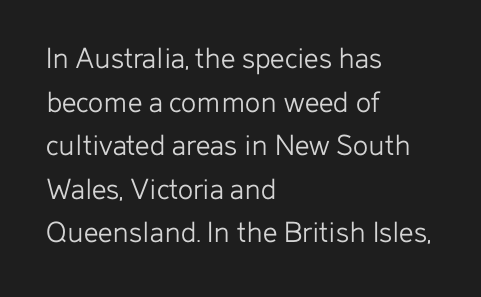
Looks like regular typesetting: each glyph gets only the width it needs. The lines in this sample share a left origin and differ only in where they stop. Is there much room between lines? A standard amount, neither cramped nor airy. Descender tails drop into unmarked territory. Nothing heavy about these letters — not bold at all.
